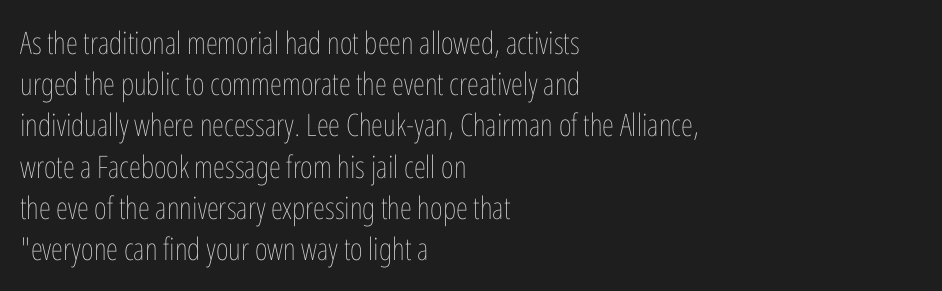
Caption: multi-line text, flush left, ragged right. These lines are rendered in a variable-pitch font. Descender tails drop into unmarked territory. Compared with typical body copy, the letter spacing here is the same.
